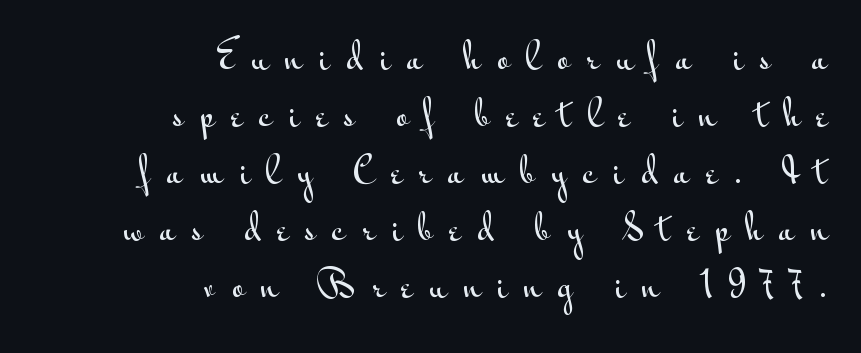
Varying glyph widths throughout — classic text-font behaviour. Are there feet on the stems? There aren't — it's a sans. Descenders hang freely into open space. Someone cranked the tracking dial way up on this one. Baseline-to-baseline distance is the conventional proportion of letter height.
